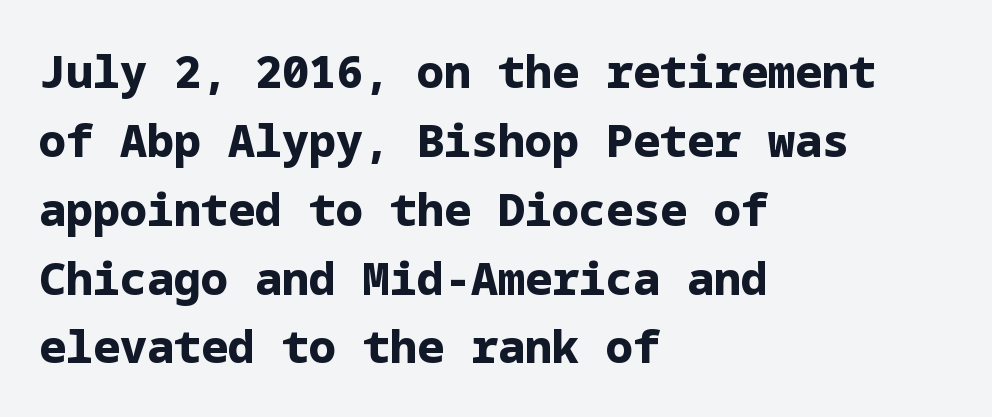
This block has exactly the height ordinary leading produces. Tracking here is standard; glyphs follow each other at the usual distance. Has an underline been added? It has not. Stroke terminals: plain, sans-serif. If you drew a ruler down the left edge, every line would touch it.
